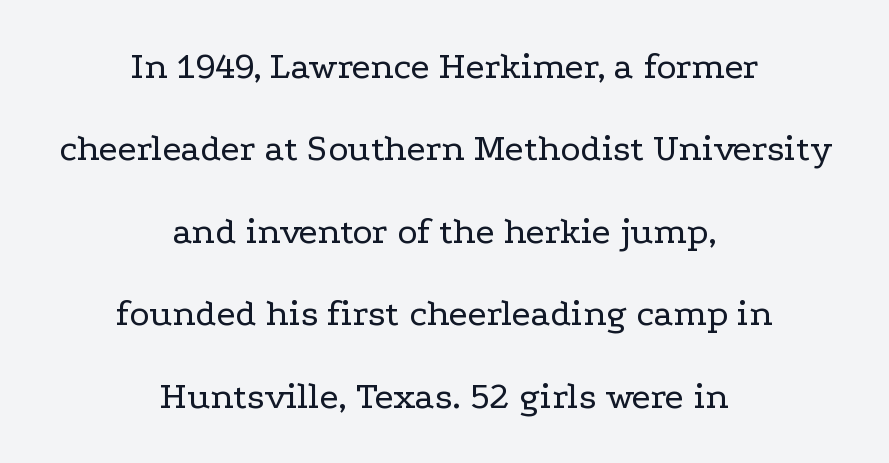
{"serif": "yes", "italic": "no", "bold": "no", "weight": "regular", "width": "wide", "stroke_contrast": "low", "x_height": "medium", "monospaced": "no", "underline": "no", "align": "center", "line_spacing": "loose", "line_spacing_ratio": 2.17, "letter_spacing": "normal", "letter_spacing_em": 0.0, "glyph_px": 38}
